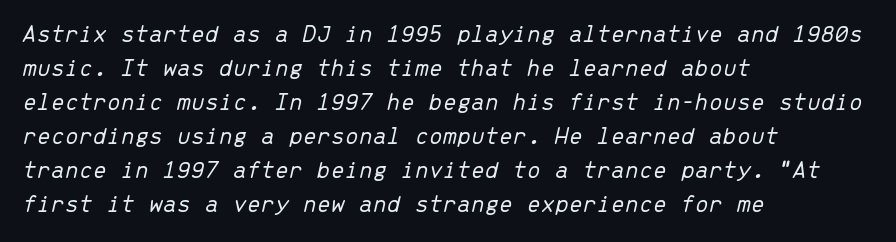
Q: Is the text bold? A: No.
Q: Is the text italic (slanted)? A: Yes, it leans right by about 13 degrees.
Q: Is the text underlined? A: No.
Q: How is the paragraph aligned? A: Left-aligned.
Q: Is the spacing between letters normal or unusually wide? A: Normal.
Q: Is the spacing between lines tight, normal or loose? A: Normal.
